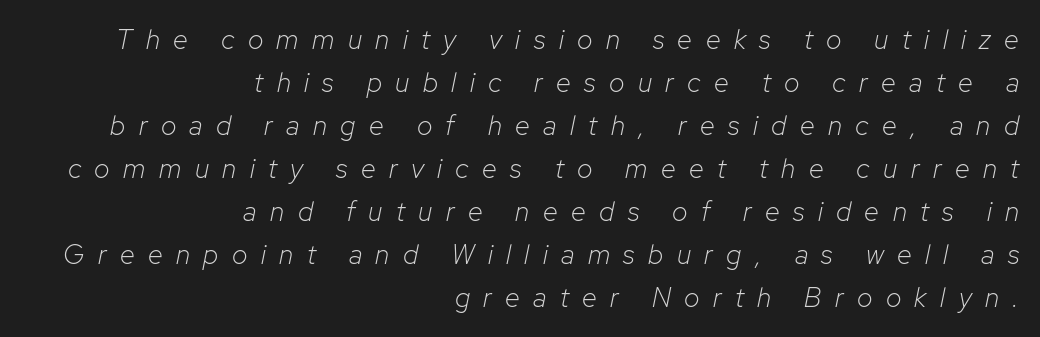
The image shows 27 px text type, italic (leaning right); set right-aligned, normal line spacing (1.59x), unusually wide letter spacing (+0.5 em), not underlined.
